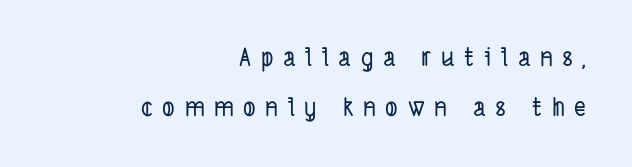
The image shows 25 px text type; set right-aligned, loose line spacing (2.0x), unusually wide letter spacing (+0.38 em), not underlined.
